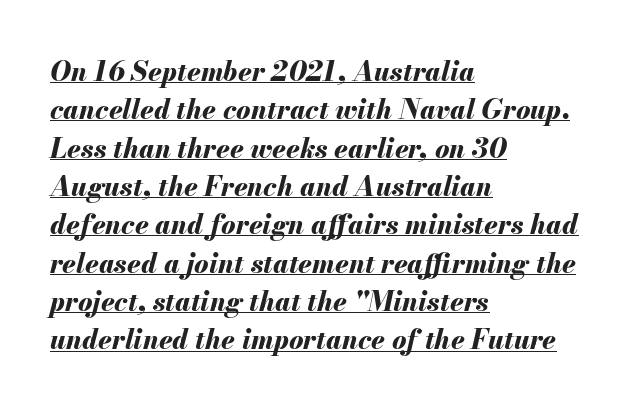
{"italic": "yes", "lean": "right", "slant_degrees": 13, "bold": "yes", "underline": "yes", "align": "left", "line_spacing": "normal", "line_spacing_ratio": 1.42, "letter_spacing": "normal", "letter_spacing_em": 0.0, "glyph_px": 27}
